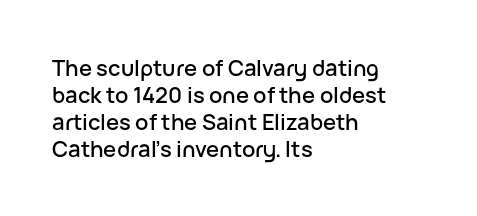
Q: Is the text italic (slanted)? A: No, it is upright.
Q: Is the text underlined? A: No.
Q: How is the paragraph aligned? A: Left-aligned.
Q: Is the spacing between letters normal or unusually wide? A: Normal.
